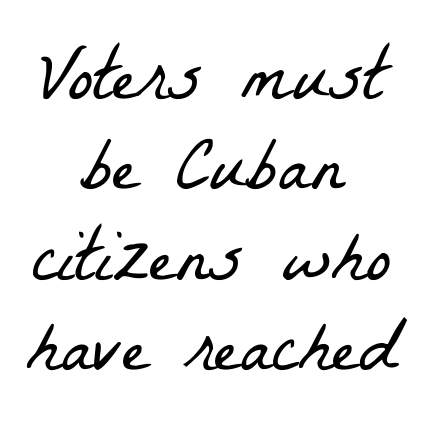
Caption: standard tracking, unaltered. Look at the bottom of the vertical strokes: they flare into serifs here. Stem width sits at or under what a default text font uses. The space beneath each line is pristine and unruled. The letters advance in unequal steps, a hallmark of proportional type.
